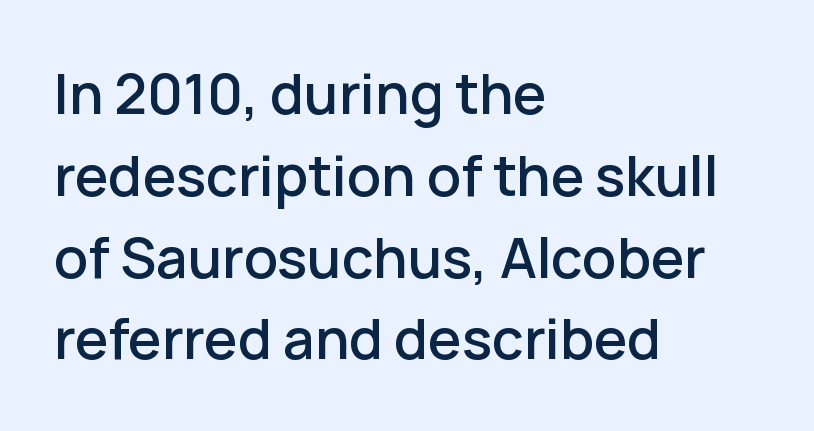
{"serif": "no", "italic": "no", "width": "normal", "stroke_contrast": "low", "x_height": "medium", "monospaced": "no", "underline": "no", "align": "left", "line_spacing": "normal", "line_spacing_ratio": 1.46, "letter_spacing": "normal", "letter_spacing_em": 0.0, "glyph_px": 56}
